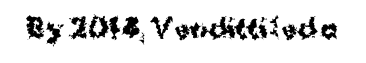
The image shows 26 px bold type, upright; set normal letter spacing, not underlined.
